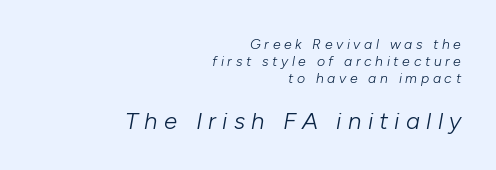
{"italic": "yes", "lean": "right", "slant_degrees": 10, "bold": "no", "underline": "no", "align": "right", "line_spacing_ratio": 1.23, "letter_spacing": "wide", "letter_spacing_em": 0.26, "larger_block": "second", "size_ratio": 1.71, "glyph_px": 24}
